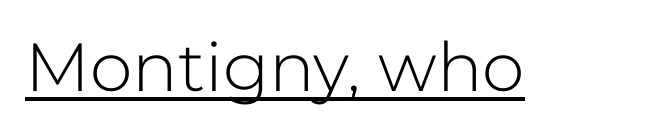
Q: Is the text bold? A: No.
Q: Is the text italic (slanted)? A: No, it is upright.
Q: Is the typeface a serif or a sans-serif typeface? A: Sans-serif.
Q: Is the text underlined? A: Yes.
Q: Is the spacing between letters normal or unusually wide? A: Normal.
Q: Width (condensed, normal, or wide)? A: Normal.
Q: Stroke contrast? A: Low.
Q: x-height? A: Medium.
Q: Monospaced? A: No.
